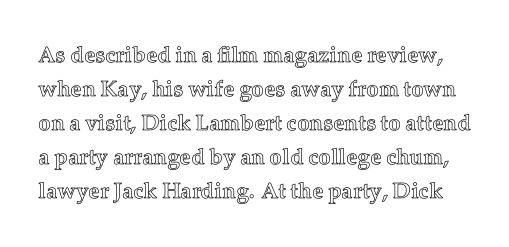
Q: Is the text italic (slanted)? A: No, it is upright.
Q: Is the text underlined? A: No.
Q: Is the spacing between letters normal or unusually wide? A: Normal.
Q: Is the spacing between lines tight, normal or loose? A: Normal.
